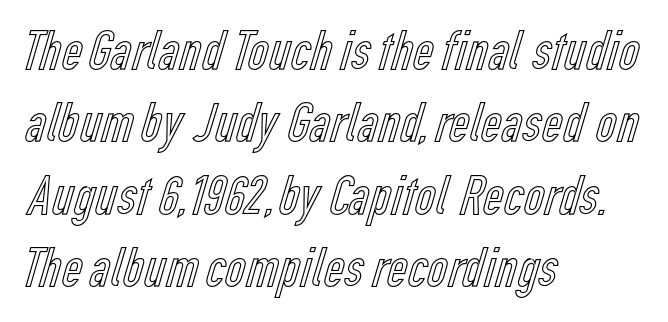
Q: Is the text italic (slanted)? A: Yes.
Q: Is the text underlined? A: No.
Q: How is the paragraph aligned? A: Left-aligned.
Q: Is the spacing between letters normal or unusually wide? A: Normal.
Q: Is the spacing between lines tight, normal or loose? A: Normal.
Q: Width (condensed, normal, or wide)? A: Condensed.
Q: x-height? A: Medium.
Q: Monospaced? A: No.
